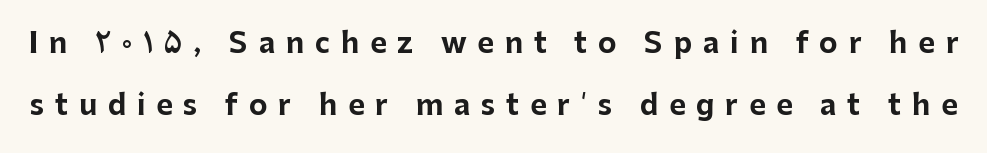
The image shows 28 px bold sans-serif type, upright; set loose line spacing (2.21x), unusually wide letter spacing (+0.39 em), not underlined; low stroke contrast and a medium x-height.
